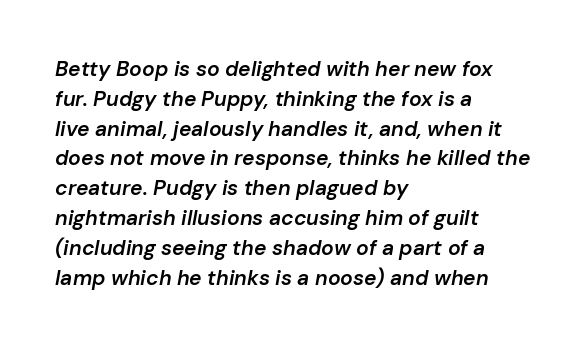
Q: Is the text bold? A: Semi-bold.
Q: Is the text italic (slanted)? A: Yes, it leans right by about 10 degrees.
Q: Is the text underlined? A: No.
Q: How is the paragraph aligned? A: Left-aligned.
Q: Is the spacing between letters normal or unusually wide? A: Normal.
Q: Is the spacing between lines tight, normal or loose? A: Normal.
